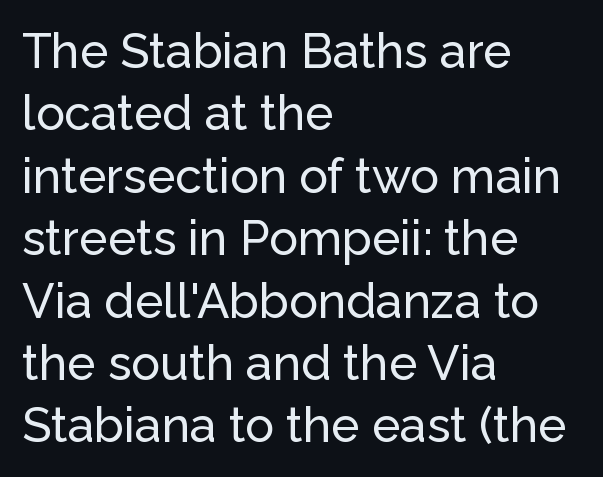
Typeset ragged right — the left edge is the straight one. These lines are rendered in a variable-pitch font. Decoration check: the copy has no underline. In terms of letterspacing, this is plain default setting. When letters stand straight like this, we call the style roman or upright. The leading is moderate, giving the passage an even texture.
